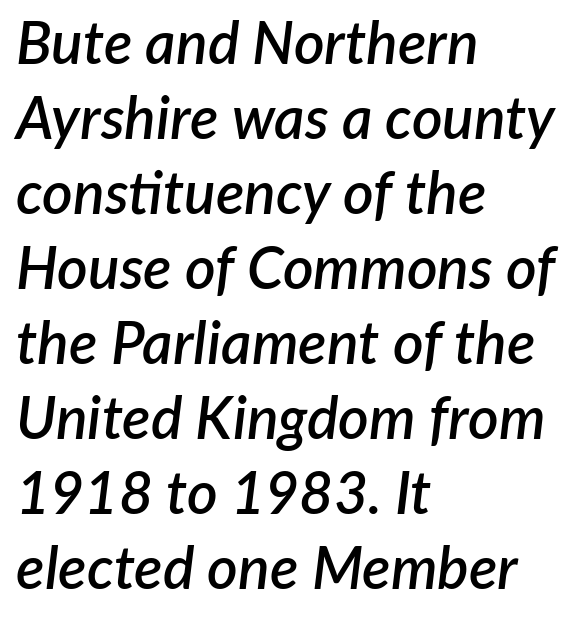
This rendering uses left alignment, leaving the right contour irregular. Character widths vary here, with narrow letters taking less room than wide ones. Honestly, the row spacing looks completely unremarkable. Does the weight exceed regular? Yes, but only to semibold.
